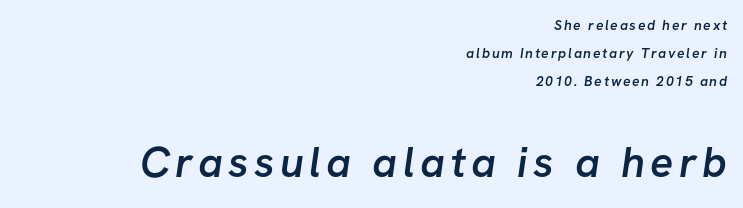
Rule under the text: the space is simply empty. The later block is typeset at a bigger size than the earlier block. A typesetter would call this leading open, well beyond the default. Character widths vary here, with narrow letters taking less room than wide ones. Each line ends at the same right margin while the left side varies. A somewhat darkened texture: the type is semibold rather than bold.
